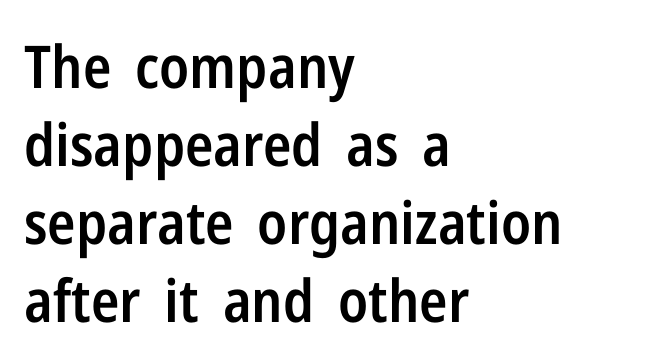
No extra tracking has been applied to these lines. This rendering features lettering with no underline. A student would call this left alignment; a typographer would say flush left, rag right. This sample uses an upright cut, with every glyph sitting square on the baseline. This is the in-between weight designers call semibold or demi.
